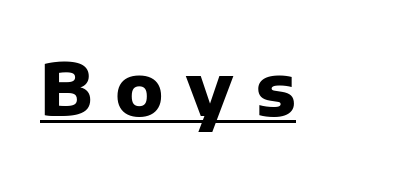
The image shows 73 px heavy sans-serif type, upright; set unusually wide letter spacing (+0.31 em), underlined; low stroke contrast and a medium x-height.
